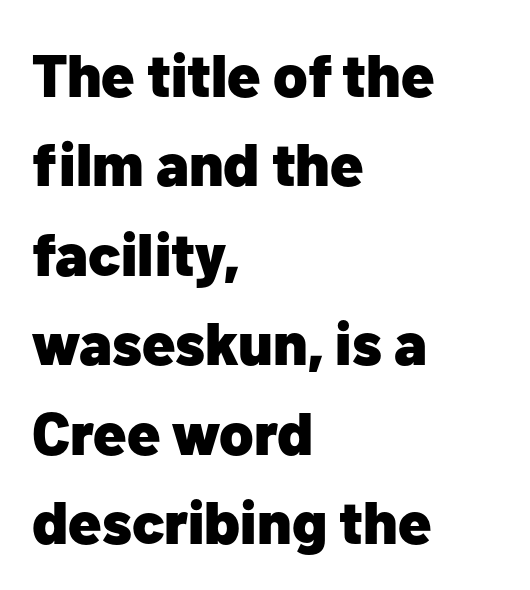
Letterform terminals end flat and unadorned throughout the passage. Descender tails drop into unmarked territory. A typesetter would call this proportional, since set widths differ per character. Pretty heavy lettering here — definitely bold. Observe the ordinary spacing: letters are neighbours, not strangers.
